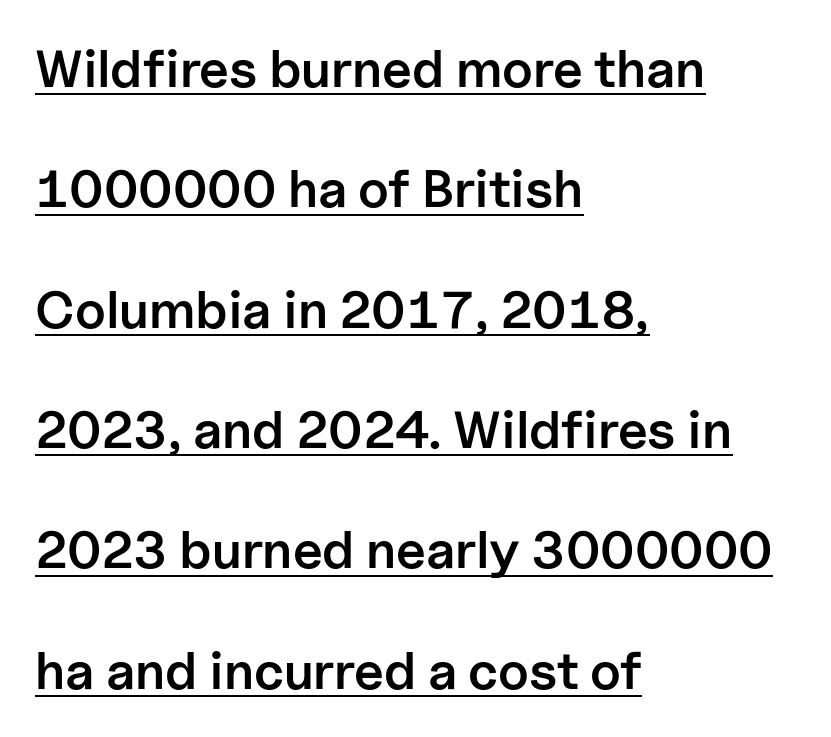
If you measured baseline to baseline, you'd find a long distance. A typesetter would call this proportional, since set widths differ per character. Students, this is semibold: more ink than regular, less than bold. Does a line run under the words? Yes, clearly.
